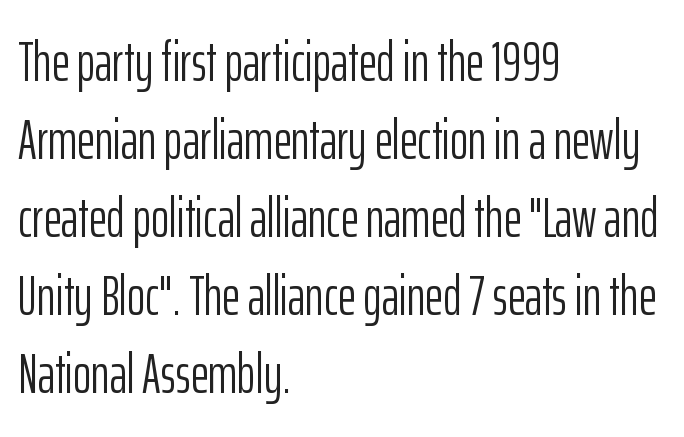
Baseline-to-baseline distance is the conventional proportion of letter height. The passage shown is typed in a proportional face where columns would drift. Where is the straight margin? On the left. Each letter's strokes conclude bluntly, with no projecting serifs.
